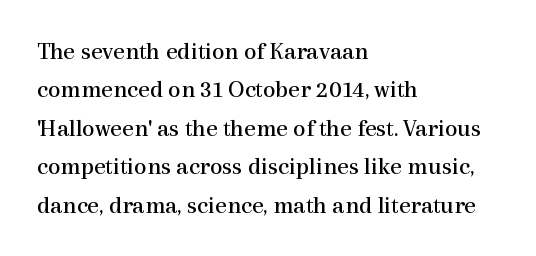
Q: Is the text bold? A: No.
Q: Is the text italic (slanted)? A: No, it is upright.
Q: Is the text underlined? A: No.
Q: How is the paragraph aligned? A: Left-aligned.
Q: Is the spacing between letters normal or unusually wide? A: Normal.
Q: Is the spacing between lines tight, normal or loose? A: Normal.
